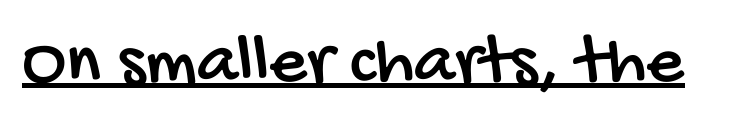
{"serif": "no", "width": "condensed", "stroke_contrast": "low", "x_height": "large", "monospaced": "no", "underline": "yes", "letter_spacing": "normal", "letter_spacing_em": 0.0, "glyph_px": 73}
